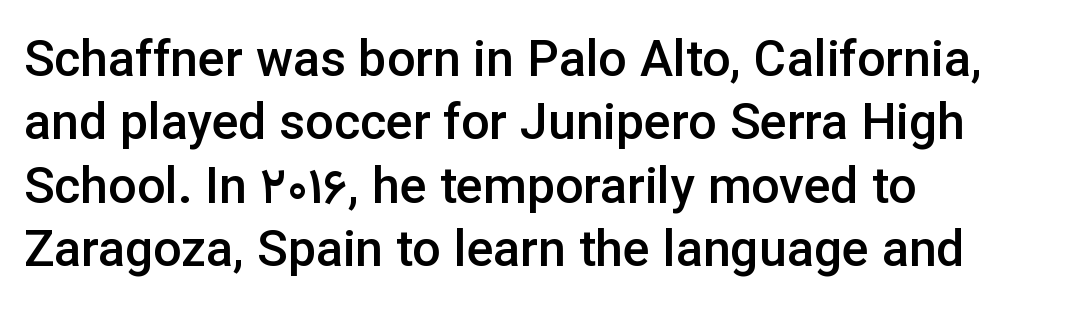
{"serif": "no", "italic": "no", "bold": "semi", "weight": "semibold", "width": "normal", "stroke_contrast": "low", "x_height": "medium", "monospaced": "no", "underline": "no", "align": "left", "line_spacing": "normal", "line_spacing_ratio": 1.27, "letter_spacing": "normal", "letter_spacing_em": 0.0, "glyph_px": 50}
